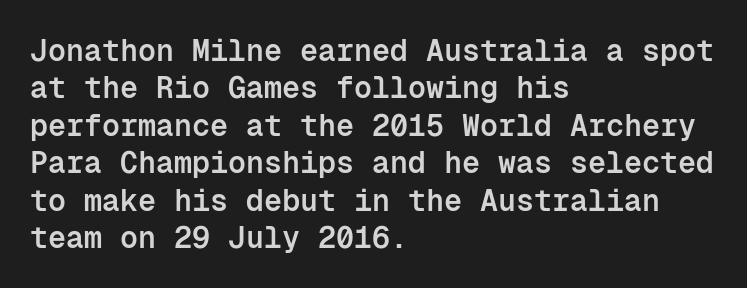
Here the glyphs are tracked normally, forming tight word shapes. Regarding leading, the lines here are spaced in the standard way. The strokes are fattened partway — semibold, not bold. No feet cap the strokes, marking this as sans-serif type. Every character here occupies the same horizontal width, giving the sample a typewriter-like rhythm. The strip under each line holds only bare page.
